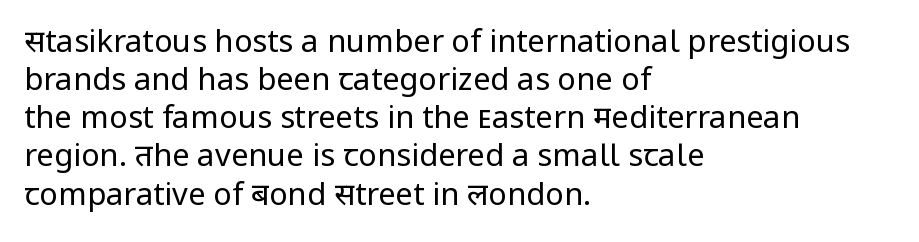
Q: Is the text bold? A: No.
Q: Is the text italic (slanted)? A: No, it is upright.
Q: Is the typeface a serif or a sans-serif typeface? A: Sans-serif.
Q: Is the text underlined? A: No.
Q: How is the paragraph aligned? A: Left-aligned.
Q: Is the spacing between letters normal or unusually wide? A: Normal.
Q: Width (condensed, normal, or wide)? A: Normal.
Q: Stroke contrast? A: Low.
Q: x-height? A: Medium.
Q: Monospaced? A: No.
